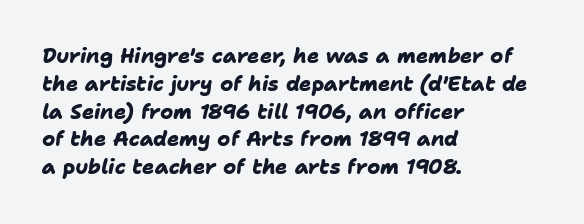
Does the copy run flush right? No — it runs flush left. Descenders hang freely into open space. The passage shown is emphatically bold. Whoever set this chose a conventional vertical rhythm.
